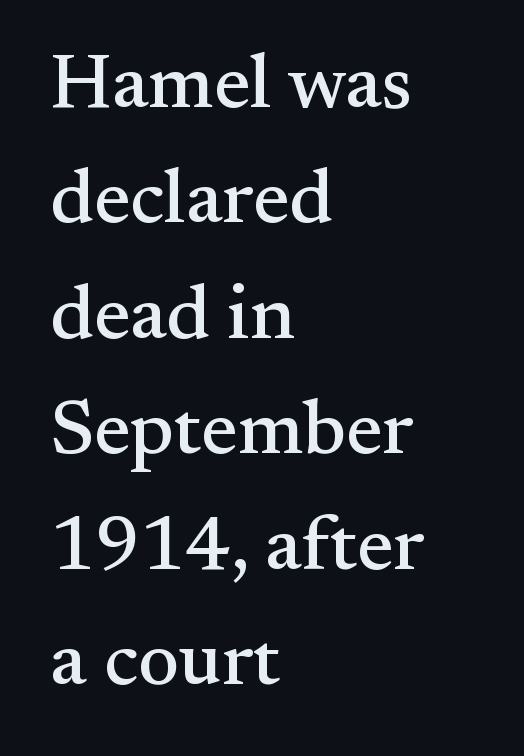
The image shows 77 px serif type, upright; set left-aligned, normal line spacing (1.5x), normal letter spacing, not underlined; medium stroke contrast and a small x-height.
